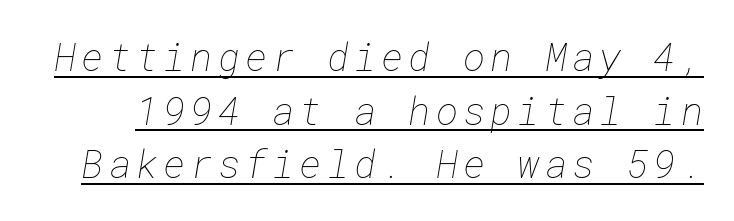
The image shows 38 px thin type; set normal line spacing (1.41x), underlined; low stroke contrast and a medium x-height.
